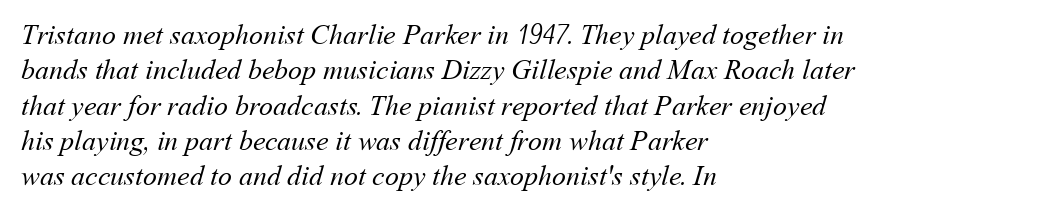
{"bold": "no", "weight": "regular", "width": "normal", "stroke_contrast": "medium", "x_height": "medium", "monospaced": "no", "underline": "no", "align": "left", "line_spacing": "normal", "line_spacing_ratio": 1.26, "letter_spacing": "normal", "letter_spacing_em": 0.0, "glyph_px": 28}
